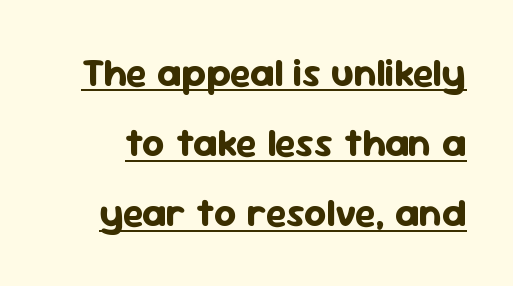
This sample uses plain, unmodified letter spacing. A full-strength bold gives these letters their thick strokes. Underlining? Definitely there. Serif or sans? Sans — the stroke terminals are bare.
